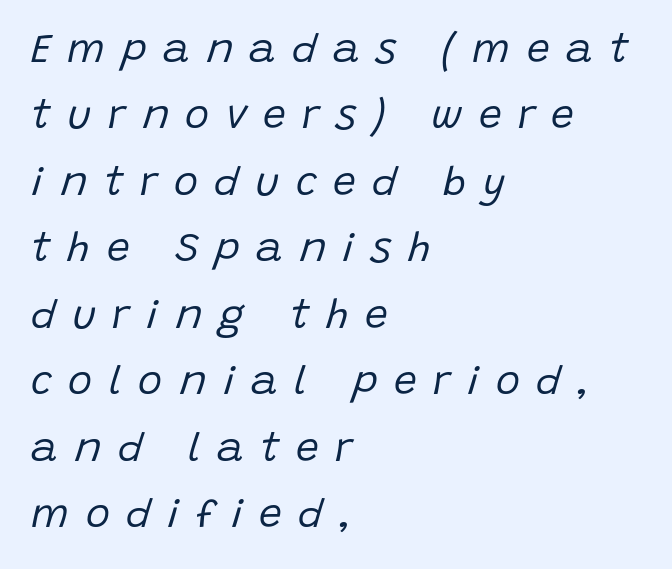
The image shows 41 px regular-weight type, italic (leaning right); set left-aligned, normal line spacing (1.62x), unusually wide letter spacing (+0.4 em), not underlined; low stroke contrast and a large x-height.
